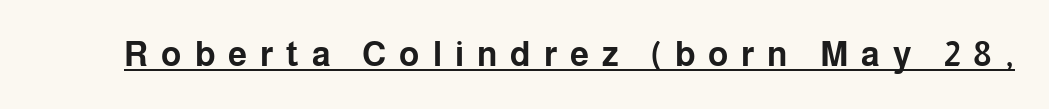
{"serif": "no", "italic": "no", "bold": "yes", "weight": "bold", "width": "normal", "stroke_contrast": "low", "x_height": "medium", "monospaced": "no", "underline": "yes", "letter_spacing": "wide", "letter_spacing_em": 0.38, "glyph_px": 34}
